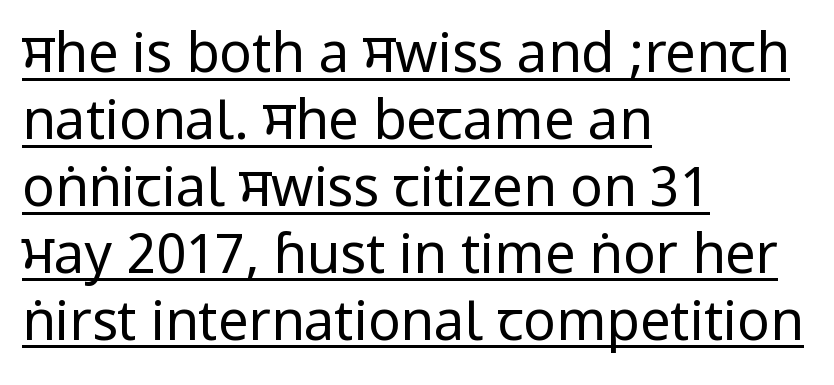
The image shows 54 px regular-weight, condensed sans-serif type, upright; set left-aligned, line spacing 1.24x, normal letter spacing, underlined; low stroke contrast.
